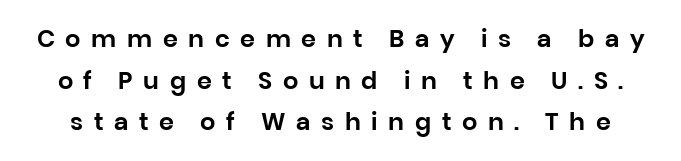
{"italic": "no", "underline": "no", "line_spacing_ratio": 1.73, "letter_spacing": "wide", "letter_spacing_em": 0.44, "glyph_px": 24}
